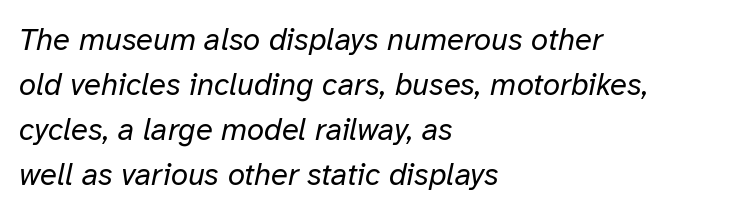
The image shows 31 px regular-weight type, italic (leaning right); set left-aligned, normal line spacing (1.45x), normal letter spacing, not underlined; low stroke contrast and a medium x-height.
